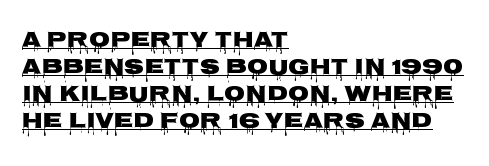
{"italic": "no", "underline": "yes", "align": "left", "line_spacing_ratio": 1.23, "letter_spacing": "normal", "letter_spacing_em": 0.0, "glyph_px": 22}
